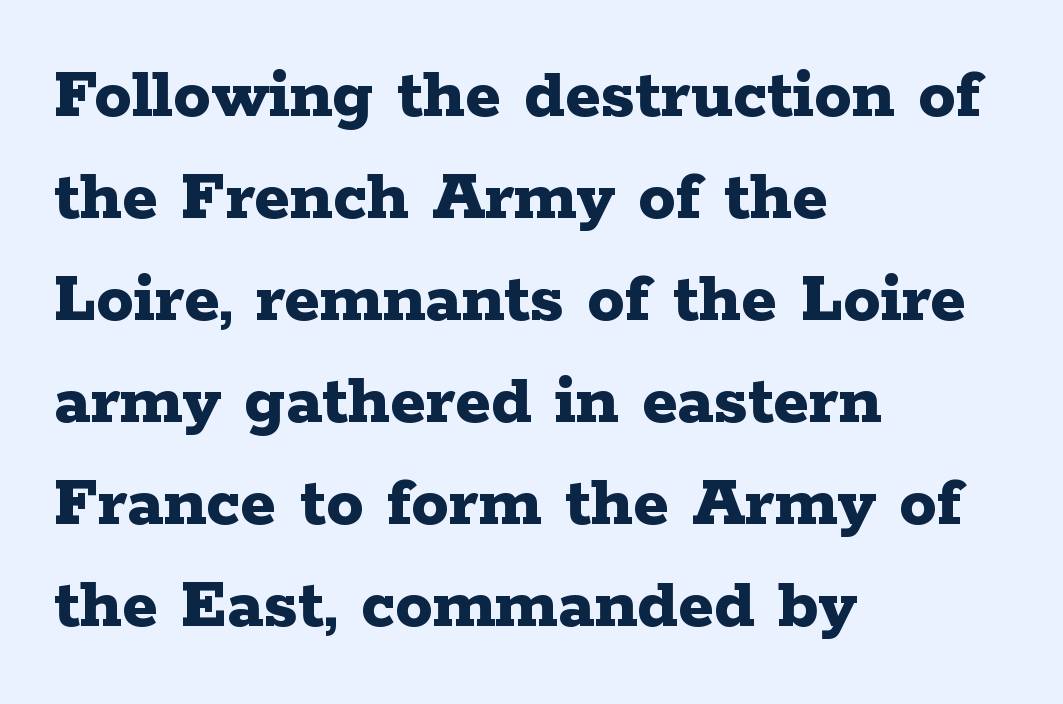
Q: Is the text bold? A: Yes.
Q: Is the text italic (slanted)? A: No, it is upright.
Q: Is the typeface a serif or a sans-serif typeface? A: Serif.
Q: Is the text underlined? A: No.
Q: How is the paragraph aligned? A: Left-aligned.
Q: Is the spacing between letters normal or unusually wide? A: Normal.
Q: Is the spacing between lines tight, normal or loose? A: Normal.
Q: Width (condensed, normal, or wide)? A: Wide.
Q: Stroke contrast? A: Low.
Q: x-height? A: Medium.
Q: Monospaced? A: No.
